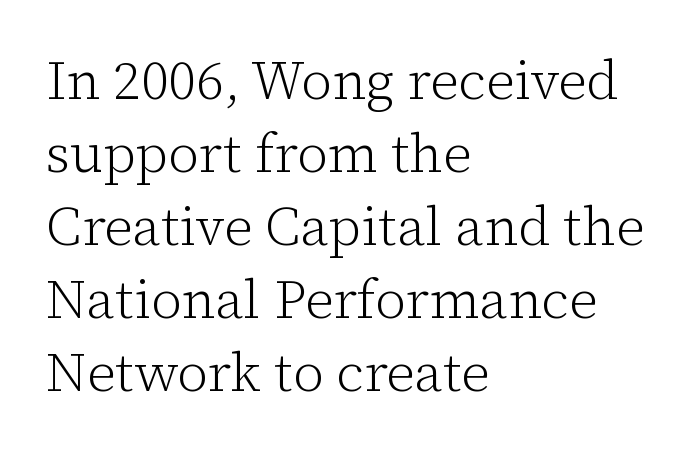
{"serif": "yes", "italic": "no", "bold": "no", "weight": "light", "width": "normal", "stroke_contrast": "low", "x_height": "medium", "monospaced": "no", "underline": "no", "align": "left", "line_spacing": "normal", "line_spacing_ratio": 1.35, "letter_spacing": "normal", "letter_spacing_em": 0.0, "glyph_px": 54}
